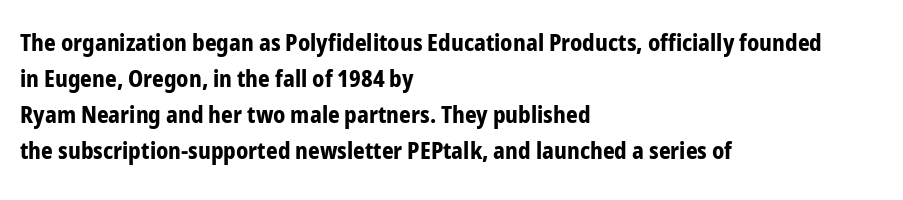
Q: Is the text bold? A: Yes.
Q: Is the text italic (slanted)? A: No, it is upright.
Q: Is the text underlined? A: No.
Q: How is the paragraph aligned? A: Left-aligned.
Q: Is the spacing between letters normal or unusually wide? A: Normal.
Q: Is the spacing between lines tight, normal or loose? A: Normal.
